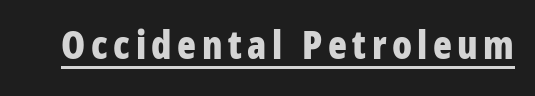
{"serif": "no", "italic": "no", "bold": "yes", "weight": "bold", "width": "condensed", "stroke_contrast": "low", "x_height": "large", "monospaced": "no", "underline": "yes", "glyph_px": 39}
